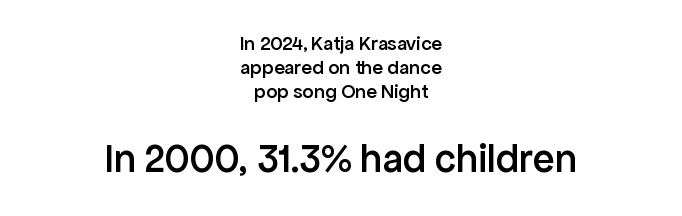
The image shows 40 px semibold sans-serif type, upright; set centered, line spacing 1.19x, normal letter spacing, not underlined; the second (bottom) block is 2.0x larger; low stroke contrast and a medium x-height.
